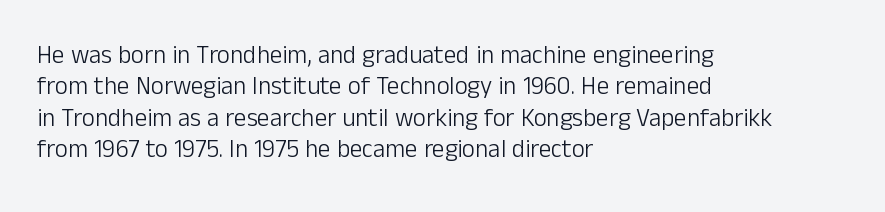
The image shows 25 px text type, upright; set left-aligned, normal line spacing (1.26x), normal letter spacing, not underlined.
